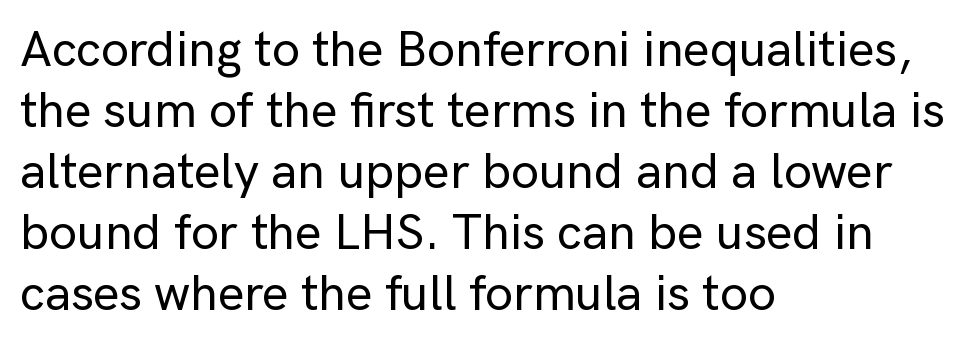
The image shows 50 px sans-serif type, upright; set left-aligned, line spacing 1.22x, normal letter spacing, not underlined; low stroke contrast and a medium x-height.
